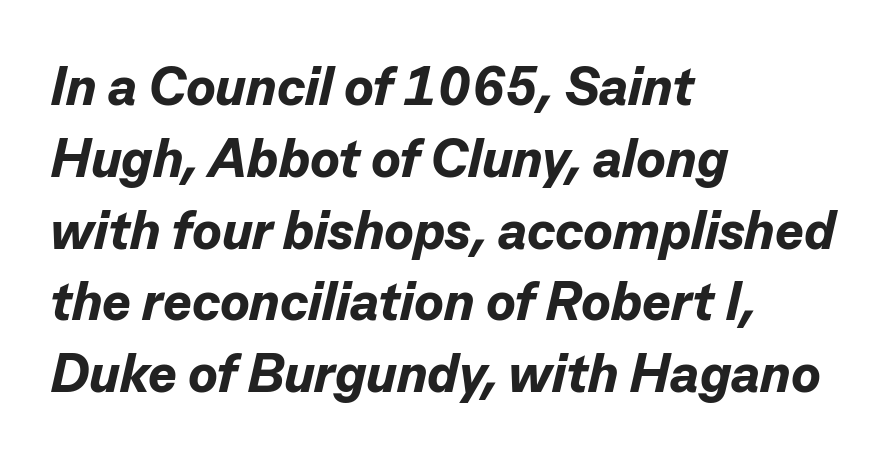
Lines of text with bare space underneath. Is the type bold? Yes — the strokes are clearly thick and heavy. Evenly set lines give the paragraph a standard silhouette. The horizontal fit of the characters is conventional and even. Observe the lean: these are italic letterforms. A student would call this left alignment; a typographer would say flush left, rag right.
